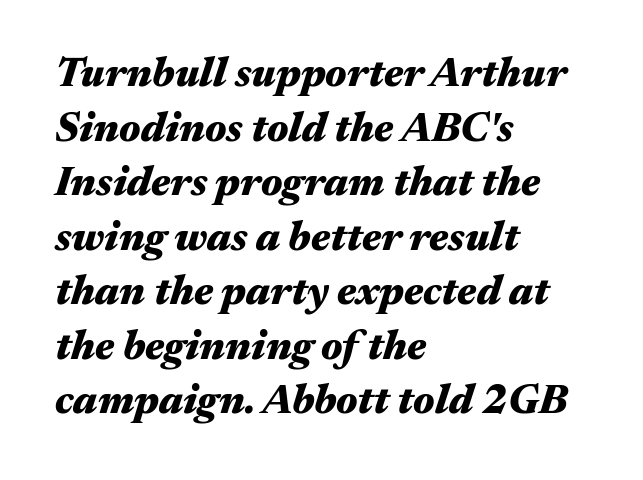
{"italic": "yes", "lean": "right", "slant_degrees": 17, "bold": "yes", "weight": "heavy", "width": "wide", "stroke_contrast": "medium", "x_height": "medium", "monospaced": "no", "underline": "no", "align": "left", "line_spacing": "normal", "line_spacing_ratio": 1.33, "letter_spacing": "normal", "letter_spacing_em": 0.0, "glyph_px": 41}
